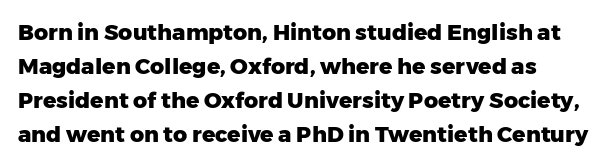
Underlining? Definitely not there. The vertical gap from one line to the next is medium. Glyph-to-glyph distance matches everyday printed text. Italic? Not at all — the glyphs are vertical. Weight check: bold — yes, fully.
